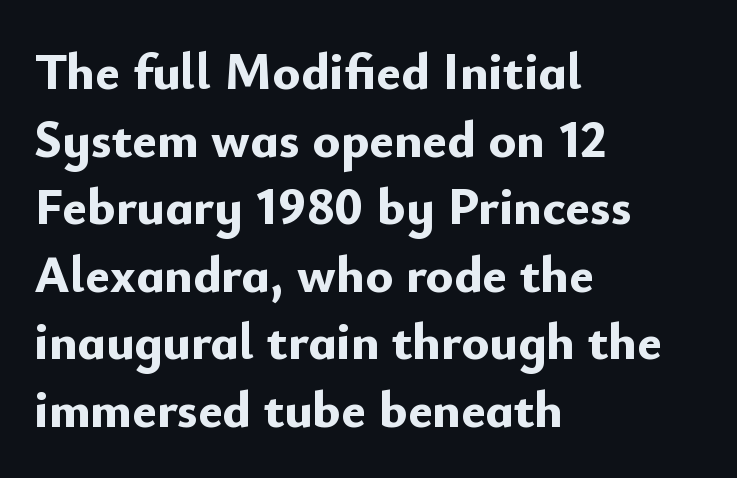
Weight check: bold — yes, fully. Lines of text with bare space underneath. The tracking reads as untouched default to a designer's eye. This is roman type, the default non-slanted kind.
